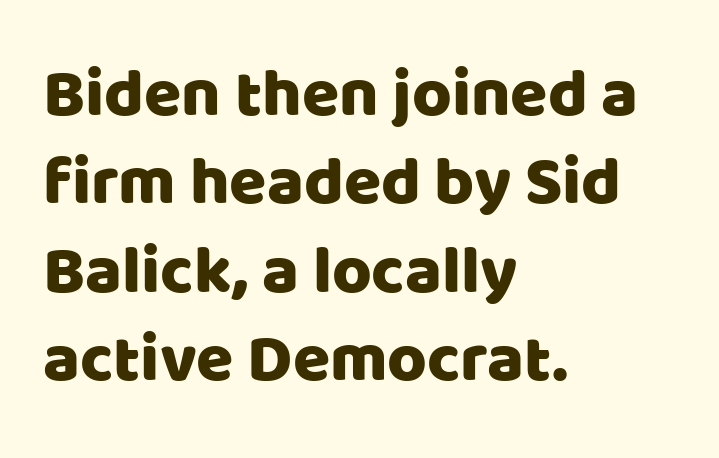
Q: Is the text italic (slanted)? A: No, it is upright.
Q: Is the typeface a serif or a sans-serif typeface? A: Sans-serif.
Q: Is the text underlined? A: No.
Q: How is the paragraph aligned? A: Left-aligned.
Q: Is the spacing between letters normal or unusually wide? A: Normal.
Q: Is the spacing between lines tight, normal or loose? A: Normal.
Q: Width (condensed, normal, or wide)? A: Normal.
Q: Stroke contrast? A: Low.
Q: x-height? A: Large.
Q: Monospaced? A: No.
